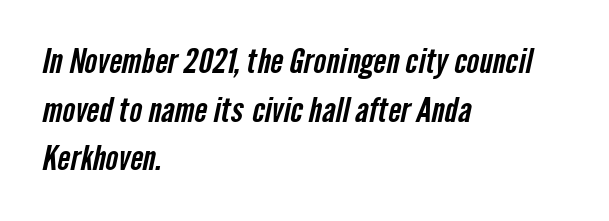
A classic flush-left, rag-right setting is used for this passage. Note: no serifs on the glyphs. Quick note: underline off. A typesetter would call this leading conventional body-copy spacing.
